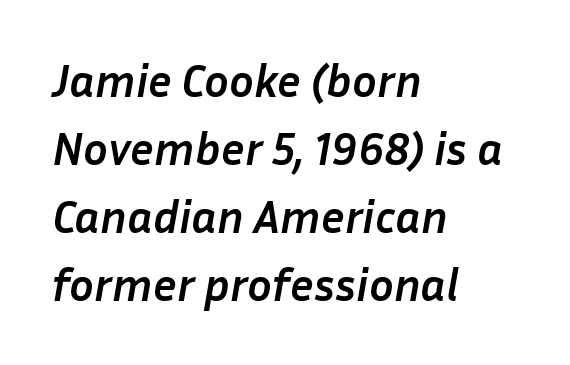
The lettering tilts uniformly, giving the passage an italic look. Descenders hang freely into open space. Compared with a centered layout, this one pins lines to the left instead. I'd describe the lettering as bold — thick and assertive. This rendering leaves character spacing at its baseline value.
